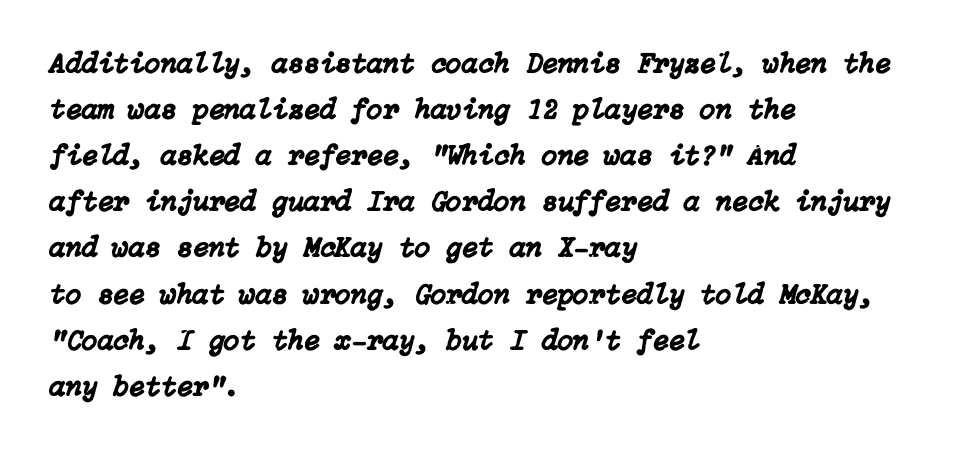
Normally led — the rows are evenly, conventionally spaced. The tracking reads as untouched default to a designer's eye. Beneath every word, the page is bare. Would a proofreader flag this as italicized? Yes. Every row of glyphs begins at an identical x-position on the left.
